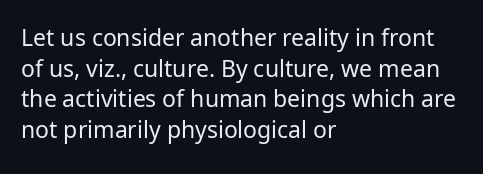
Vertical spacing — default. The text block is weighted toward the left margin, trailing off unevenly rightward. The baseline area is clear. These lines keep a tight, regular rhythm from letter to letter. No extra ink here — the face is not bold.
